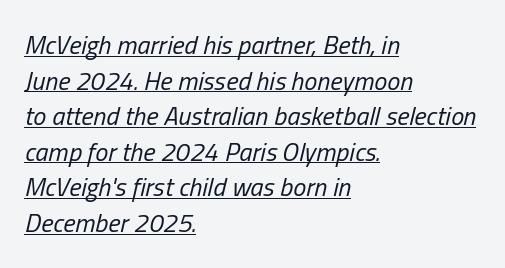
These lines are set flush left with a ragged right edge. The sample's only ornament is a line tracing under the words. Compared with typical body copy, the letter spacing here is the same. The specimen reads as italic at a glance.
